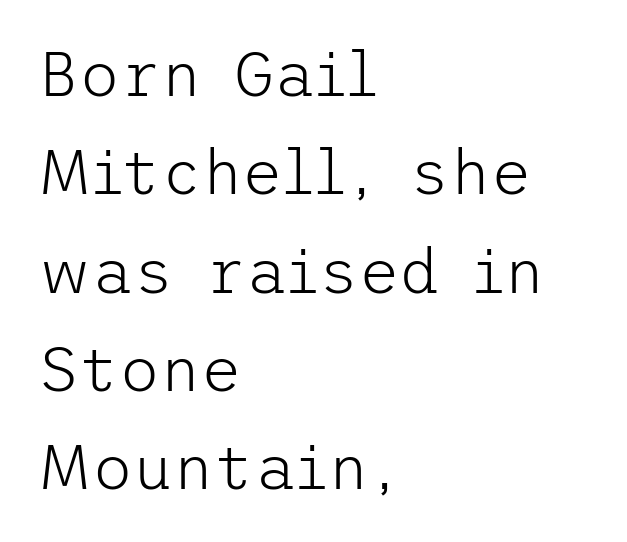
{"serif": "no", "italic": "no", "bold": "no", "weight": "light", "width": "normal", "stroke_contrast": "low", "x_height": "medium", "underline": "no", "align": "left", "line_spacing": "normal", "line_spacing_ratio": 1.56, "letter_spacing": "normal", "letter_spacing_em": 0.0, "glyph_px": 63}
